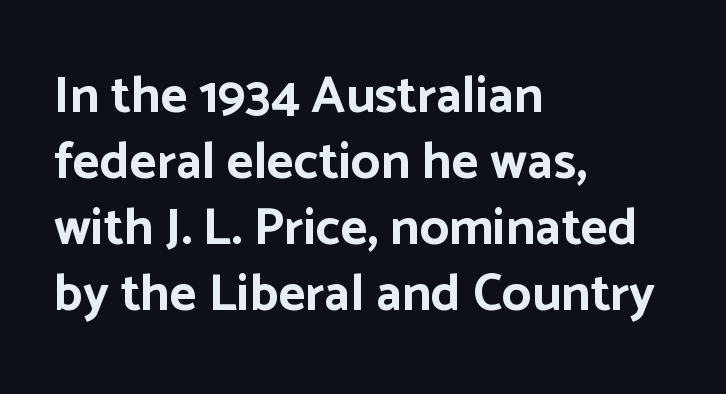
Q: Is the text bold? A: Yes.
Q: Is the text italic (slanted)? A: No, it is upright.
Q: Is the typeface a serif or a sans-serif typeface? A: Sans-serif.
Q: Is the text underlined? A: No.
Q: How is the paragraph aligned? A: Left-aligned.
Q: Is the spacing between letters normal or unusually wide? A: Normal.
Q: Is the spacing between lines tight, normal or loose? A: Normal.
Q: Width (condensed, normal, or wide)? A: Normal.
Q: Stroke contrast? A: Low.
Q: x-height? A: Medium.
Q: Monospaced? A: No.
